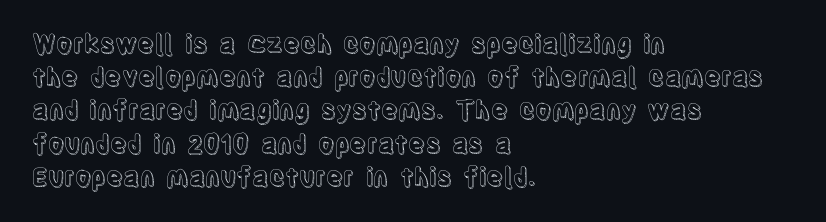
{"italic": "no", "underline": "no", "align": "left", "line_spacing": "normal", "line_spacing_ratio": 1.33, "letter_spacing": "normal", "letter_spacing_em": 0.0, "glyph_px": 25}
